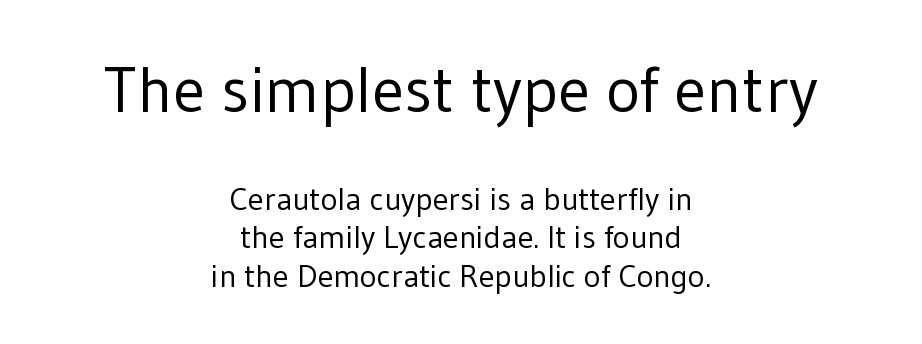
{"serif": "no", "italic": "no", "bold": "no", "weight": "regular", "width": "normal", "stroke_contrast": "low", "x_height": "medium", "monospaced": "no", "underline": "no", "align": "center", "line_spacing_ratio": 1.2, "letter_spacing": "normal", "letter_spacing_em": 0.0, "larger_block": "first", "size_ratio": 2.03, "glyph_px": 65}
